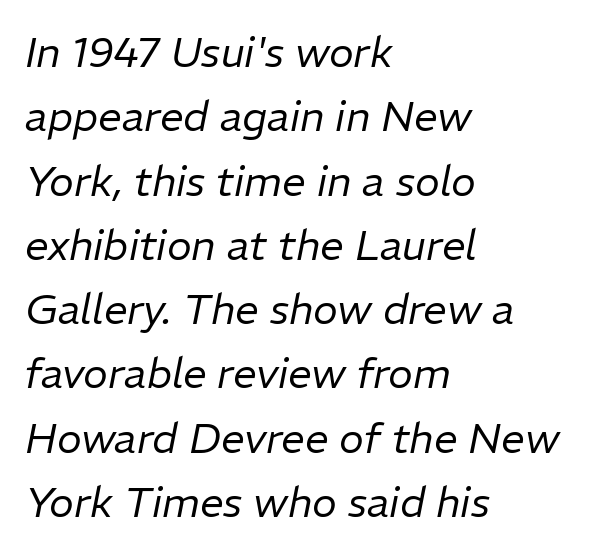
The strip under each line holds only bare page. The font is comparable to plain body text, perhaps lighter. This block has exactly the height ordinary leading produces. Reading down the block, your eye returns to a fixed left position each line.
